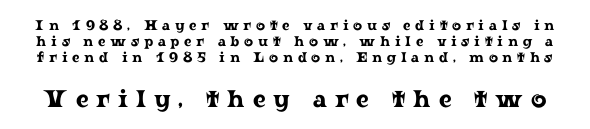
Interline gaps are noticeably narrow in this sample. The letterforms stand isolated, each surrounded by extra space. The font's upright variant was chosen for this text. The glyphs are unaccompanied by any horizontal stroke below them.
